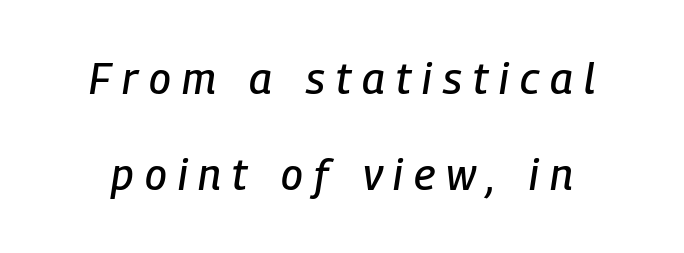
Q: Is the text italic (slanted)? A: Yes, it leans right by about 9 degrees.
Q: Is the text underlined? A: No.
Q: Is the spacing between letters normal or unusually wide? A: Unusually wide.
Q: Is the spacing between lines tight, normal or loose? A: Loose.
Q: Width (condensed, normal, or wide)? A: Condensed.
Q: Stroke contrast? A: Low.
Q: x-height? A: Medium.
Q: Monospaced? A: No.
